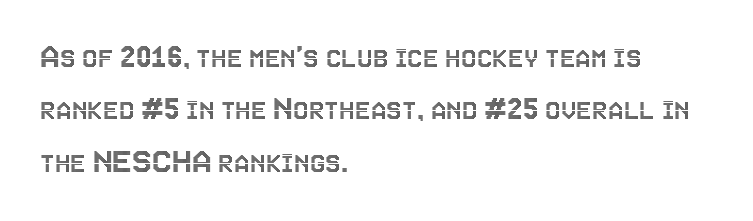
Q: Is the text italic (slanted)? A: No, it is upright.
Q: Is the text underlined? A: No.
Q: How is the paragraph aligned? A: Left-aligned.
Q: Is the spacing between letters normal or unusually wide? A: Normal.
Q: Is the spacing between lines tight, normal or loose? A: Normal.
Q: Width (condensed, normal, or wide)? A: Condensed.
Q: x-height? A: Large.
Q: Monospaced? A: No.
